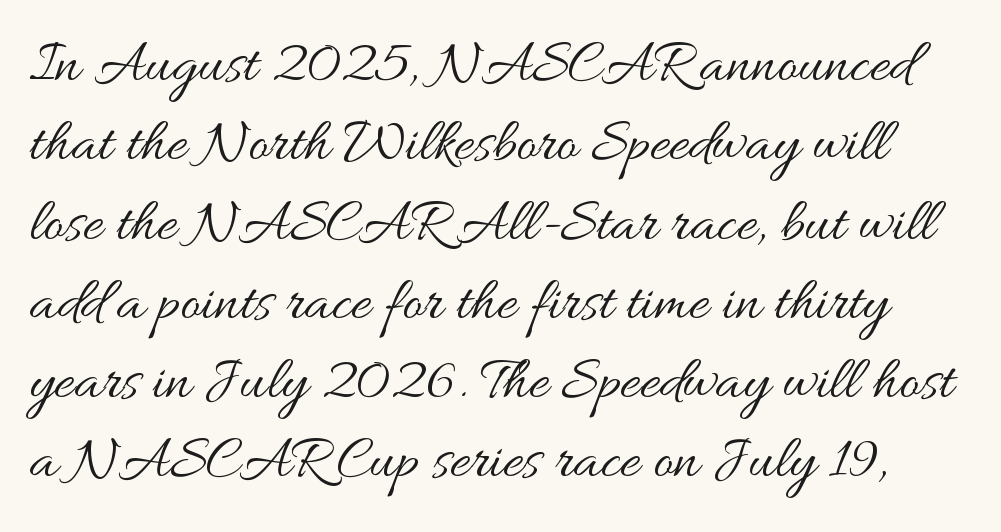
Q: Is the text bold? A: No.
Q: Is the text italic (slanted)? A: Yes.
Q: Is the text underlined? A: No.
Q: Is the spacing between letters normal or unusually wide? A: Normal.
Q: Is the spacing between lines tight, normal or loose? A: Normal.
Q: Width (condensed, normal, or wide)? A: Wide.
Q: Stroke contrast? A: Medium.
Q: x-height? A: Small.
Q: Monospaced? A: No.
